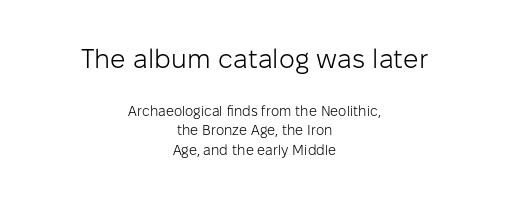
Do the letters lean? They stand straight. These lines keep a tight, regular rhythm from letter to letter. Does the bottom block carry the larger type? No, the top block does. Only glyphs here, with clear space below each row. Weight: not bold — regular or lighter.
